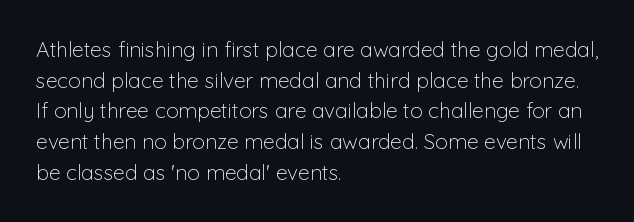
Q: Is the text bold? A: No.
Q: Is the text italic (slanted)? A: No, it is upright.
Q: Is the text underlined? A: No.
Q: How is the paragraph aligned? A: Left-aligned.
Q: Is the spacing between letters normal or unusually wide? A: Normal.
Q: Is the spacing between lines tight, normal or loose? A: Normal.
